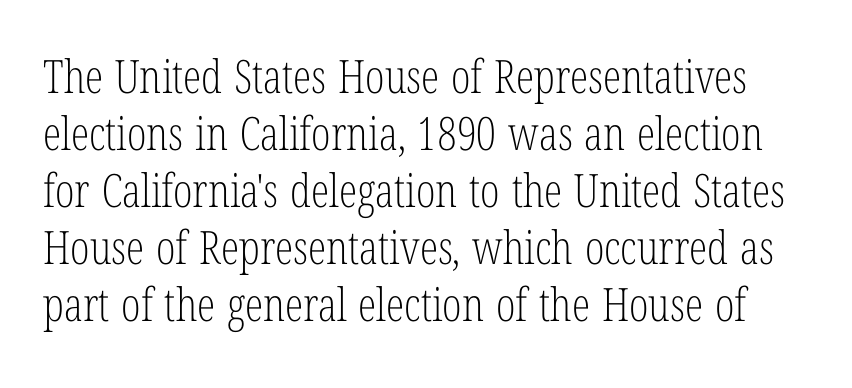
{"serif": "yes", "italic": "no", "bold": "no", "weight": "light", "width": "condensed", "stroke_contrast": "low", "x_height": "medium", "monospaced": "no", "underline": "no", "line_spacing_ratio": 1.24, "letter_spacing": "normal", "letter_spacing_em": 0.0, "glyph_px": 46}
